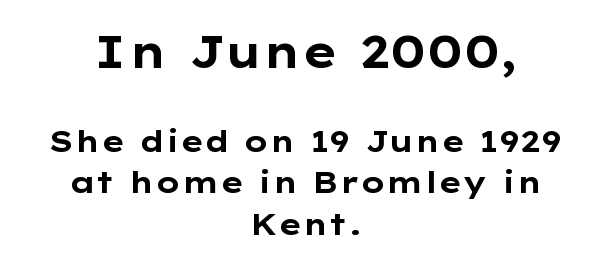
{"serif": "no", "italic": "no", "bold": "yes", "weight": "bold", "width": "wide", "stroke_contrast": "low", "x_height": "medium", "monospaced": "no", "underline": "no", "align": "center", "line_spacing": "normal", "line_spacing_ratio": 1.39, "letter_spacing": "normal", "letter_spacing_em": 0.0, "larger_block": "first", "size_ratio": 1.5, "glyph_px": 45}
